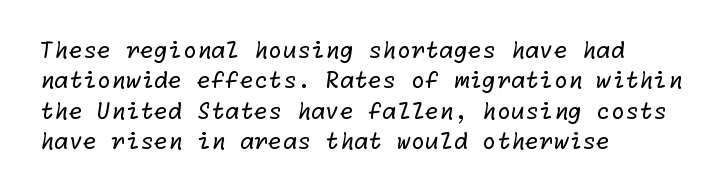
The image shows 23 px text type; set left-aligned, normal line spacing (1.32x), normal letter spacing, not underlined.
